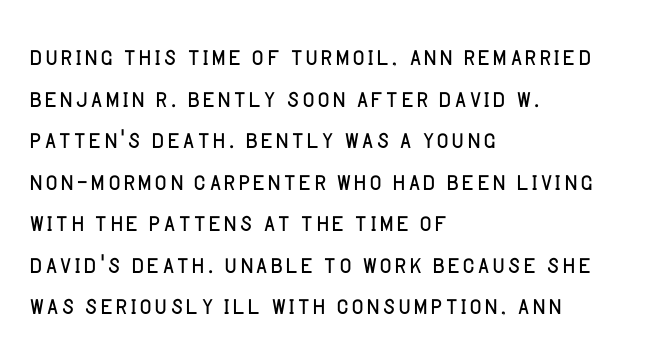
{"serif": "no", "italic": "no", "bold": "no", "weight": "light", "width": "normal", "stroke_contrast": "low", "x_height": "large", "monospaced": "no", "underline": "no", "align": "left", "line_spacing": "normal", "line_spacing_ratio": 1.26, "letter_spacing": "normal", "letter_spacing_em": 0.0, "glyph_px": 33}
